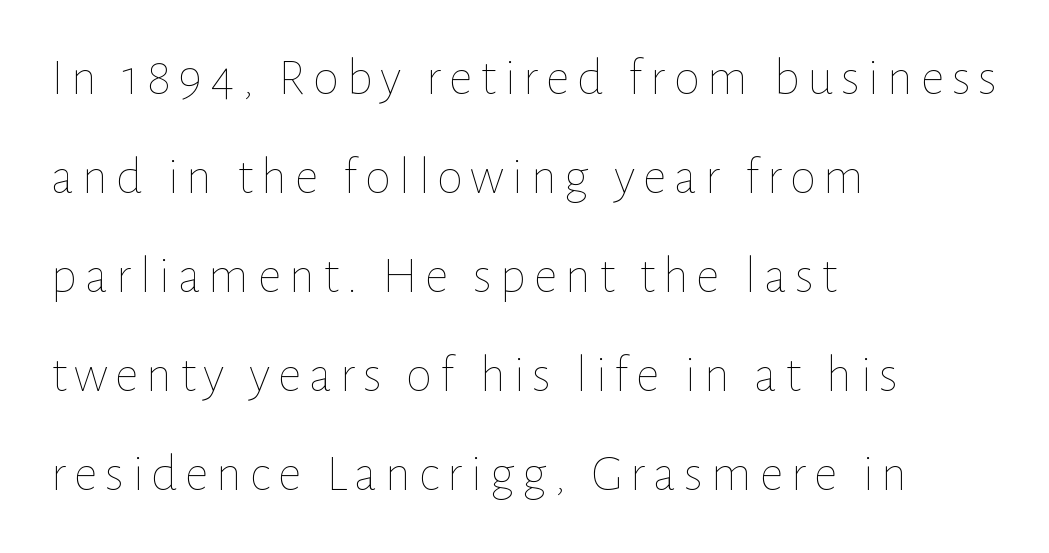
The typography opts for an upright posture over an oblique one. Line starts are locked; line ends wander. No chunkiness to these letters — they're not bold. Underline: absent. Each letter keeps its own natural width here, so spacing adapts to shape.
